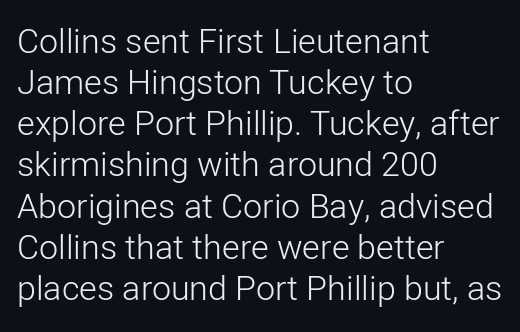
The image shows 34 px light sans-serif type, upright; set left-aligned, line spacing 1.21x, normal letter spacing, not underlined; low stroke contrast and a medium x-height.
